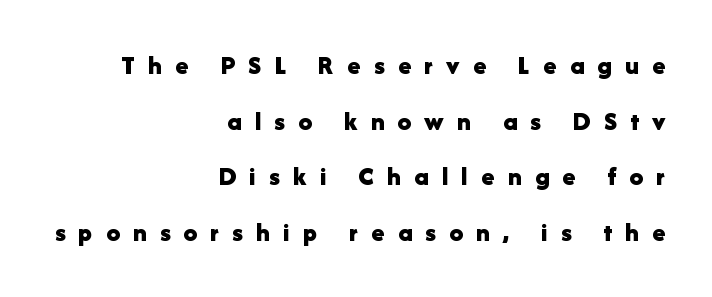
The image shows 27 px bold type, upright; set right-aligned, loose line spacing (2.06x), unusually wide letter spacing (+0.49 em), not underlined.
